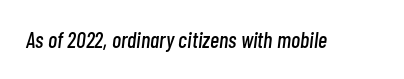
Q: Is the text italic (slanted)? A: Yes, it leans right by about 7 degrees.
Q: Is the text underlined? A: No.
Q: Is the spacing between letters normal or unusually wide? A: Normal.
